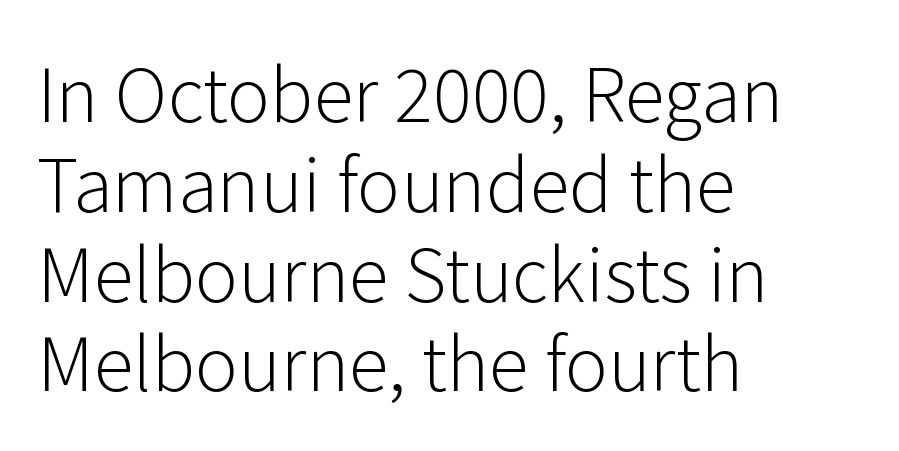
The image shows 73 px light sans-serif type, upright; set left-aligned, line spacing 1.23x, normal letter spacing, not underlined; low stroke contrast and a medium x-height.
